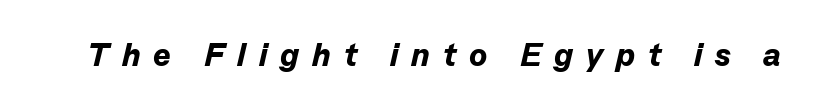
{"italic": "yes", "lean": "right", "slant_degrees": 13, "bold": "yes", "weight": "bold", "width": "normal", "stroke_contrast": "low", "x_height": "medium", "monospaced": "no", "underline": "no", "letter_spacing": "wide", "letter_spacing_em": 0.39, "glyph_px": 33}
